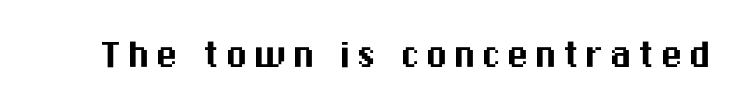
Has an underline been added? It has not. Quick note: not italic, upright. Think of a printed novel: that variable character pitch is what you see here. Note: no serifs on the glyphs.
